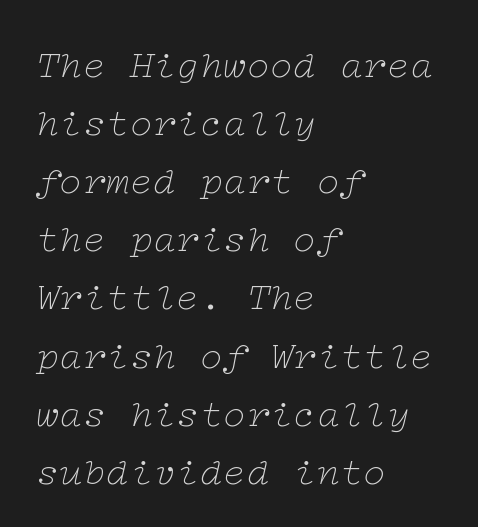
A bare baseline throughout the passage. Interline gaps are of average width in this sample. This is oblique type, the kind used for emphasis or titles. Characters follow at the spacing the type designer built in.
